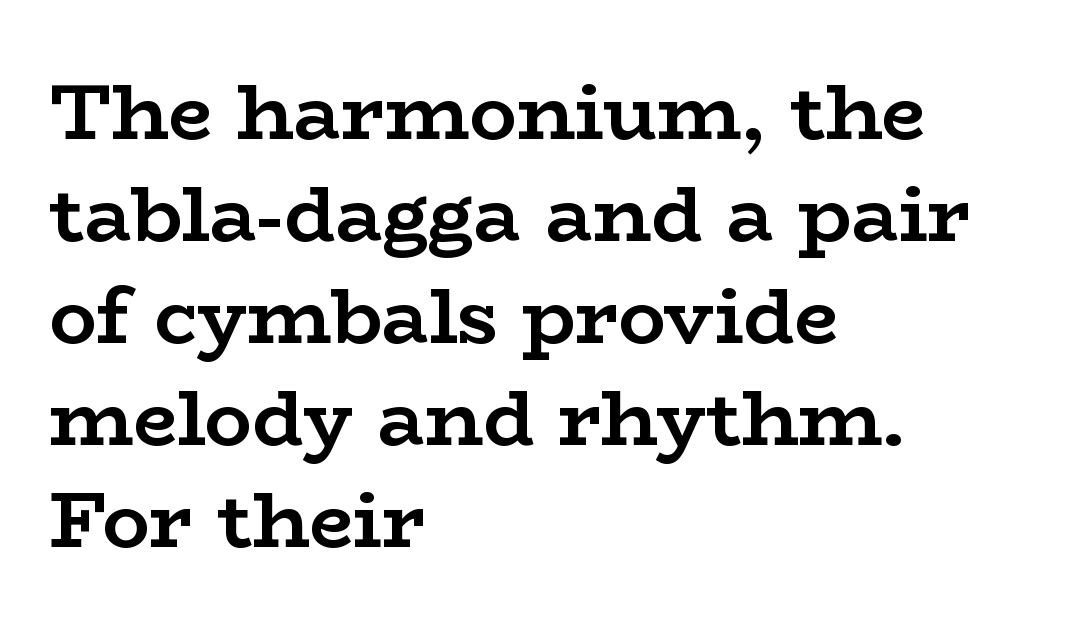
Q: Is the text bold? A: Yes.
Q: Is the text italic (slanted)? A: No, it is upright.
Q: Is the typeface a serif or a sans-serif typeface? A: Serif.
Q: Is the text underlined? A: No.
Q: How is the paragraph aligned? A: Left-aligned.
Q: Is the spacing between letters normal or unusually wide? A: Normal.
Q: Is the spacing between lines tight, normal or loose? A: Normal.
Q: Width (condensed, normal, or wide)? A: Wide.
Q: Stroke contrast? A: Low.
Q: x-height? A: Medium.
Q: Monospaced? A: No.
